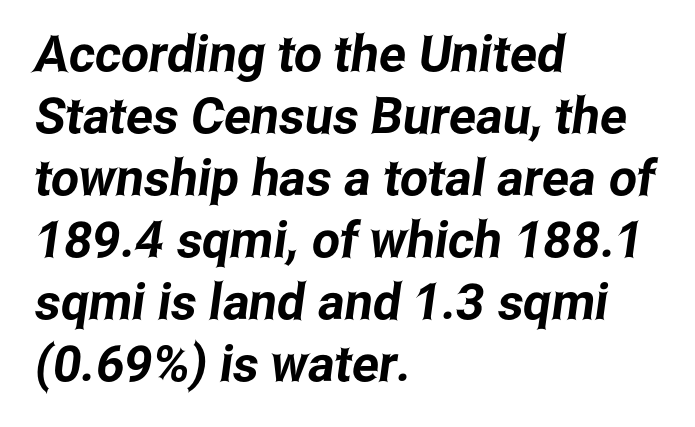
{"serif": "no", "width": "condensed", "stroke_contrast": "low", "x_height": "medium", "monospaced": "no", "underline": "no", "align": "left", "line_spacing_ratio": 1.24, "letter_spacing": "normal", "letter_spacing_em": 0.0, "glyph_px": 50}
